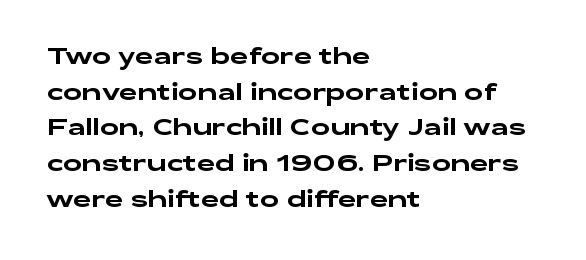
{"italic": "no", "underline": "no", "align": "left", "line_spacing": "normal", "line_spacing_ratio": 1.55, "letter_spacing": "normal", "letter_spacing_em": 0.0, "glyph_px": 23}
